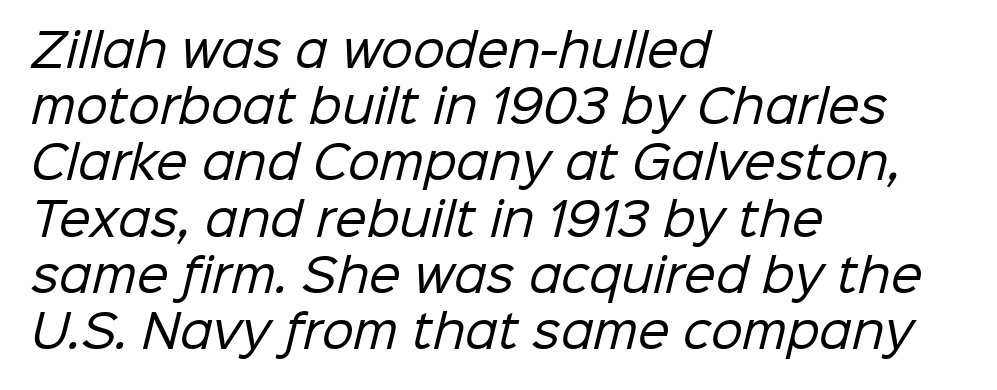
The image shows 45 px regular-weight sans-serif type; set left-aligned, normal line spacing (1.25x), normal letter spacing, not underlined; low stroke contrast and a medium x-height.
